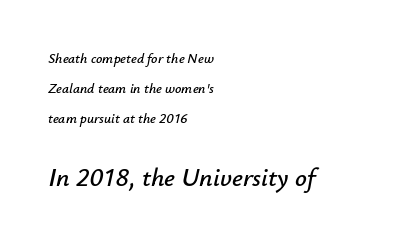
A classic flush-left, rag-right setting is used for this passage. The typography opts for an oblique posture over an upright one. Each new line begins a long way beneath the previous one. Plain, unruled lines of type.
